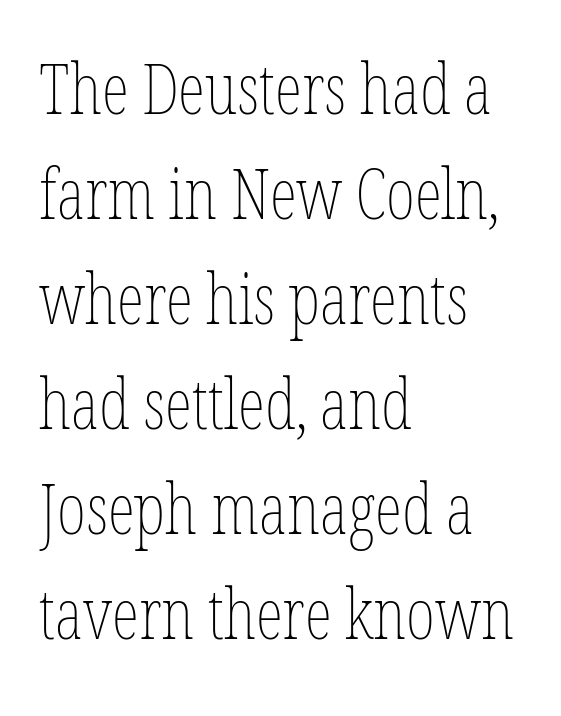
Every row of glyphs begins at an identical x-position on the left. The axis of the letterforms is exactly vertical. The space between consecutive lines is moderate. The weight tops out at a normal text grade. Clear beneath every line of the passage.
